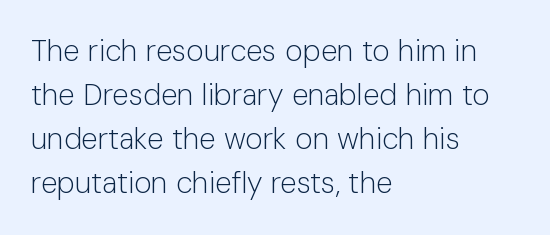
Q: Is the text bold? A: No.
Q: Is the text italic (slanted)? A: No, it is upright.
Q: Is the typeface a serif or a sans-serif typeface? A: Sans-serif.
Q: Is the text underlined? A: No.
Q: How is the paragraph aligned? A: Left-aligned.
Q: Is the spacing between letters normal or unusually wide? A: Normal.
Q: Is the spacing between lines tight, normal or loose? A: Normal.
Q: Width (condensed, normal, or wide)? A: Normal.
Q: Stroke contrast? A: Low.
Q: x-height? A: Medium.
Q: Monospaced? A: No.
